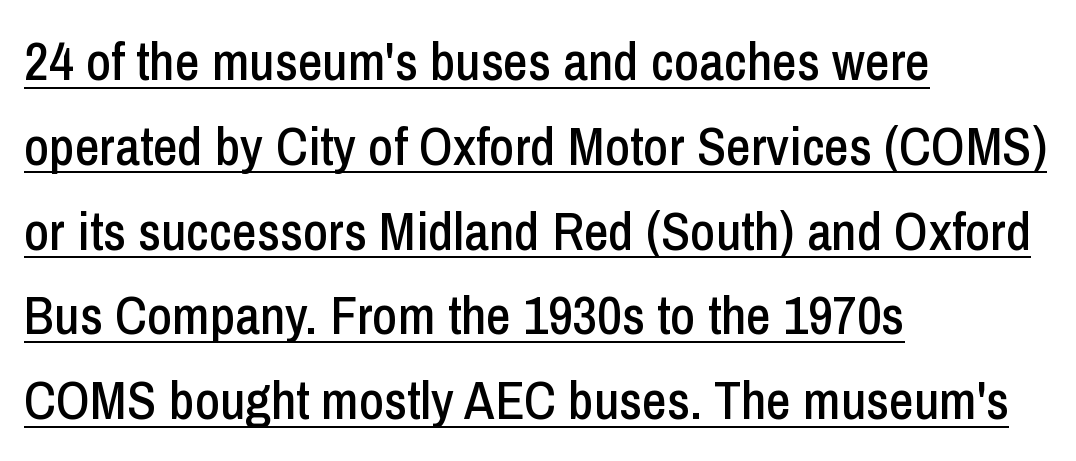
Q: Is the text italic (slanted)? A: No, it is upright.
Q: Is the typeface a serif or a sans-serif typeface? A: Sans-serif.
Q: Is the text underlined? A: Yes.
Q: How is the paragraph aligned? A: Left-aligned.
Q: Is the spacing between letters normal or unusually wide? A: Normal.
Q: Is the spacing between lines tight, normal or loose? A: Normal.
Q: Width (condensed, normal, or wide)? A: Condensed.
Q: Stroke contrast? A: Low.
Q: x-height? A: Medium.
Q: Monospaced? A: No.
